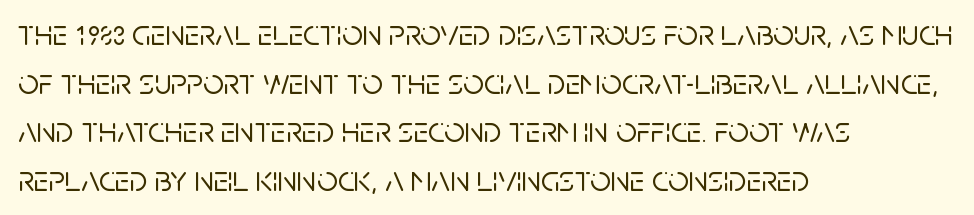
Q: Is the text italic (slanted)? A: No, it is upright.
Q: Is the typeface a serif or a sans-serif typeface? A: Sans-serif.
Q: Is the text underlined? A: No.
Q: How is the paragraph aligned? A: Left-aligned.
Q: Is the spacing between letters normal or unusually wide? A: Normal.
Q: Is the spacing between lines tight, normal or loose? A: Normal.
Q: Width (condensed, normal, or wide)? A: Normal.
Q: Stroke contrast? A: Low.
Q: x-height? A: Large.
Q: Monospaced? A: No.
